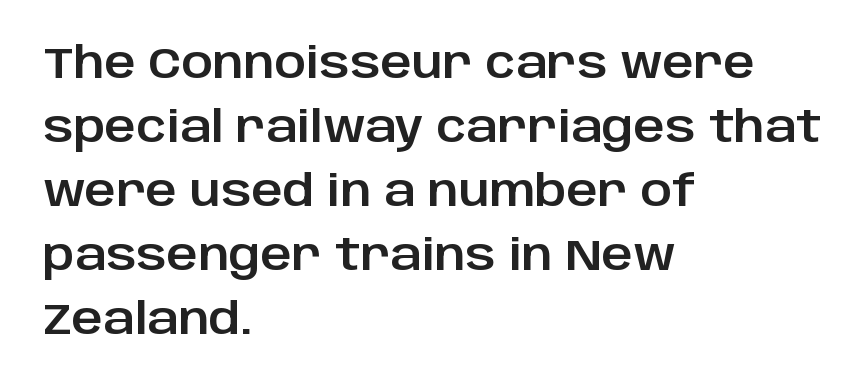
{"serif": "no", "italic": "no", "width": "normal", "stroke_contrast": "low", "x_height": "large", "monospaced": "no", "underline": "no", "align": "left", "line_spacing": "normal", "line_spacing_ratio": 1.49, "letter_spacing": "normal", "letter_spacing_em": 0.0, "glyph_px": 43}
